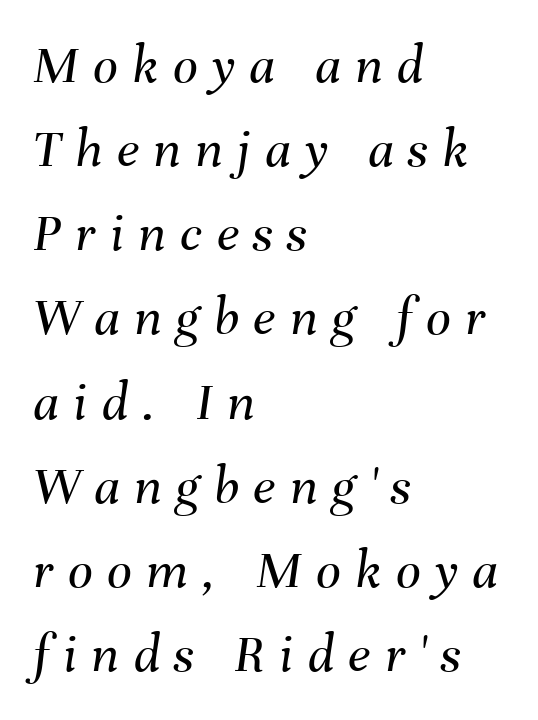
The face looks like a standard text weight, possibly lighter. Words appear elongated and porous because spacing is wide. The axis of the letterforms is tilted away from vertical. Whoever set this chose a conventional vertical rhythm.
